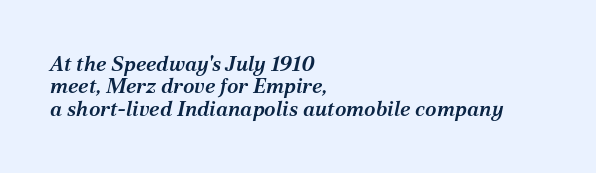
{"italic": "yes", "lean": "right", "slant_degrees": 12, "bold": "semi", "underline": "no", "align": "left", "line_spacing": "tight", "line_spacing_ratio": 1.07, "letter_spacing": "normal", "letter_spacing_em": 0.0, "glyph_px": 21}
